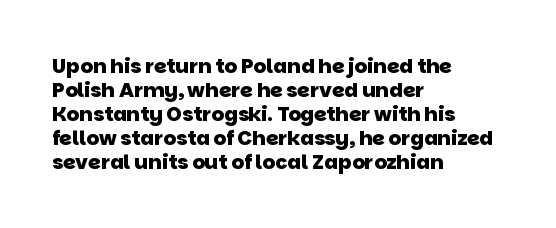
In terms of letterspacing, this is plain default setting. Beneath every word, the page is bare. Leftover space on each line is placed entirely after the last word. The characters look thick and weighty, a clear bold.
